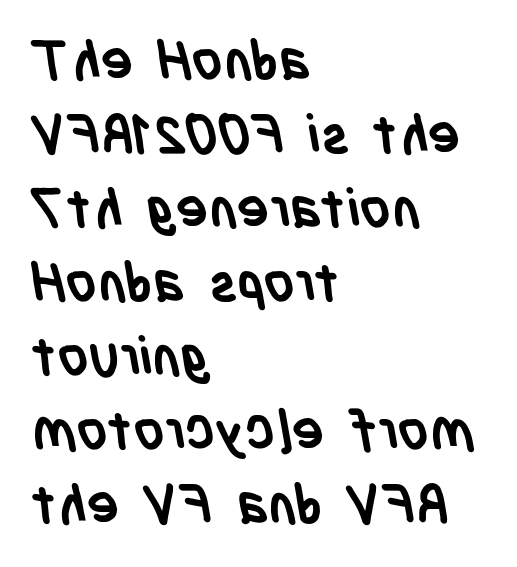
Beneath every word, the page is bare. These lines stack with their left ends in a neat column. Each glyph is drawn with heavy, bold strokes. There is no visible air inserted between adjacent glyphs. Here the designer chose a conventional face with non-uniform glyph widths. The designer left line spacing at the default.
